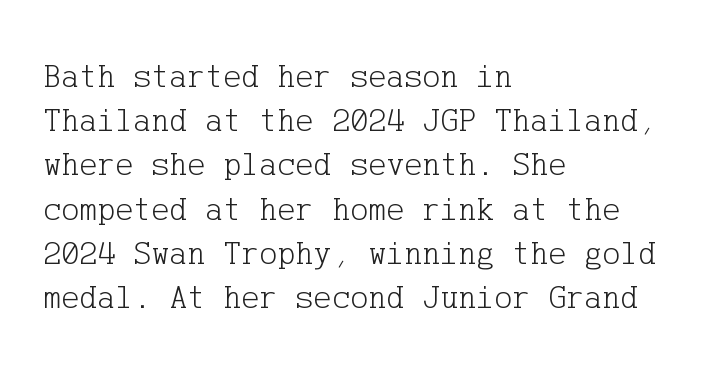
Q: Is the text bold? A: No.
Q: Is the text italic (slanted)? A: No, it is upright.
Q: Is the typeface a serif or a sans-serif typeface? A: Serif.
Q: Is the text underlined? A: No.
Q: How is the paragraph aligned? A: Left-aligned.
Q: Is the spacing between letters normal or unusually wide? A: Normal.
Q: Is the spacing between lines tight, normal or loose? A: Normal.
Q: Width (condensed, normal, or wide)? A: Normal.
Q: Stroke contrast? A: Low.
Q: x-height? A: Medium.
